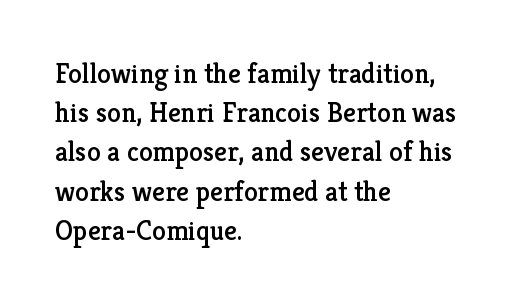
{"serif": "yes", "italic": "no", "width": "normal", "stroke_contrast": "low", "x_height": "medium", "monospaced": "no", "underline": "no", "align": "left", "line_spacing": "normal", "line_spacing_ratio": 1.4, "letter_spacing": "normal", "letter_spacing_em": 0.0, "glyph_px": 28}
